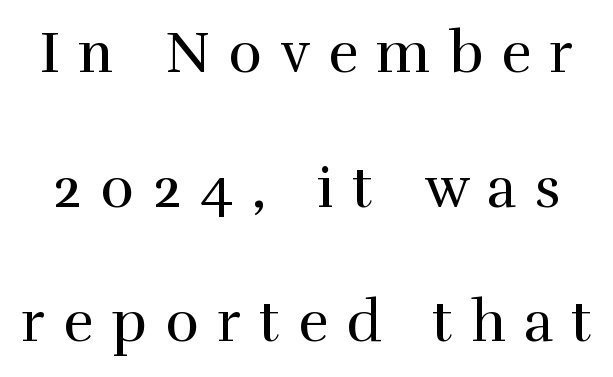
A typesetter would label this face a serif. The tracking reads as deliberately expanded to a designer's eye. Varying glyph widths throughout — classic text-font behaviour. The letters stand upright; this is a roman face. Plain, unruled lines of type. This reads as an unemphasized weight, regular at the heaviest.
